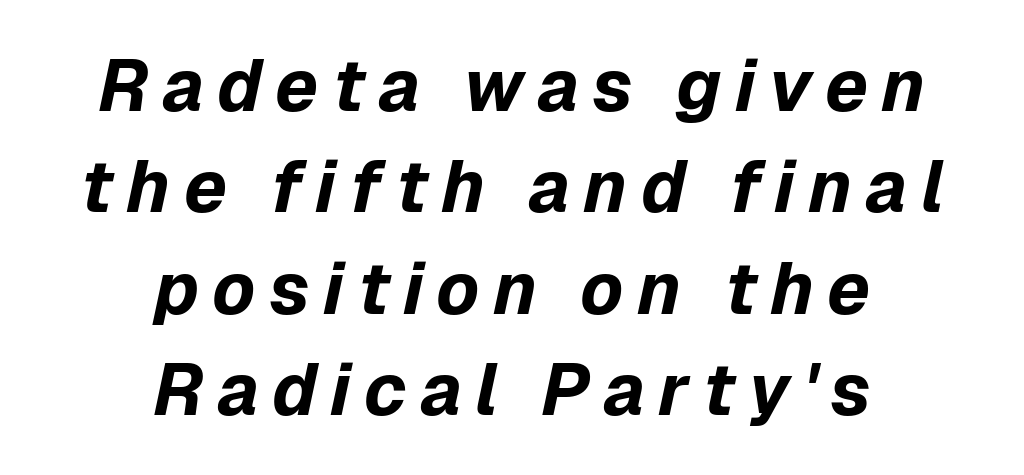
The image shows 73 px bold type, italic (leaning right); set centered, normal line spacing (1.39x), not underlined; low stroke contrast and a medium x-height.
